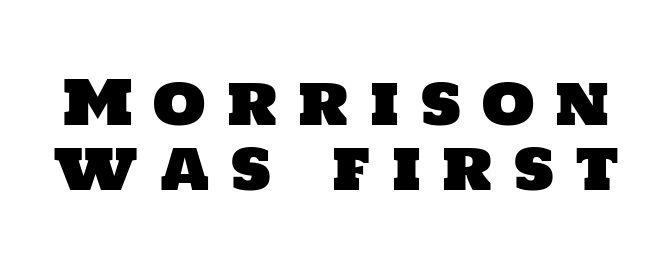
Q: Is the typeface a serif or a sans-serif typeface? A: Sans-serif.
Q: Is the text underlined? A: No.
Q: Is the spacing between letters normal or unusually wide? A: Unusually wide.
Q: Is the spacing between lines tight, normal or loose? A: Tight.
Q: Width (condensed, normal, or wide)? A: Normal.
Q: Stroke contrast? A: Low.
Q: x-height? A: Large.
Q: Monospaced? A: No.
